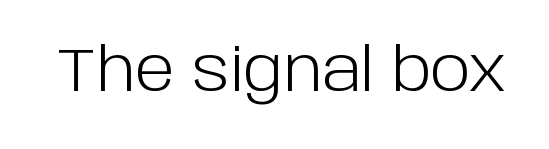
{"serif": "no", "italic": "no", "bold": "no", "weight": "light", "width": "normal", "stroke_contrast": "low", "x_height": "large", "monospaced": "no", "underline": "no", "letter_spacing": "normal", "letter_spacing_em": 0.0, "glyph_px": 60}
